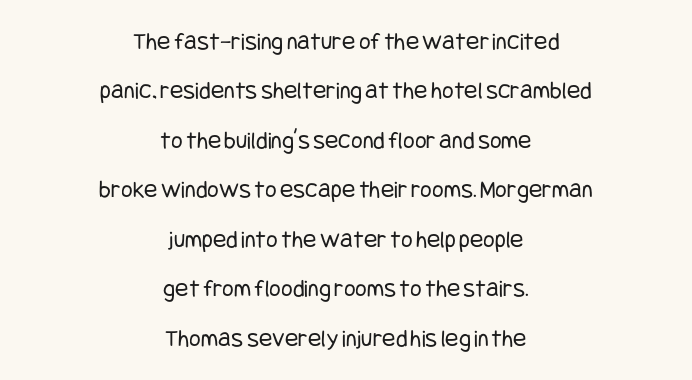
Baseline-to-baseline distance is far greater than the letter height. Compared with a flush-left layout, this one balances lines on the center instead. Default kerning and tracking; the words read as compact shapes. No extra ink here — the face is not bold. Beneath every word, the page is bare.
